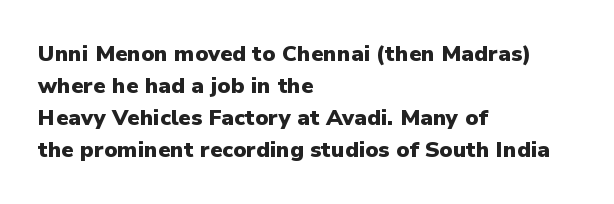
Q: Is the text bold? A: Yes.
Q: Is the text italic (slanted)? A: No, it is upright.
Q: Is the text underlined? A: No.
Q: How is the paragraph aligned? A: Left-aligned.
Q: Is the spacing between letters normal or unusually wide? A: Normal.
Q: Is the spacing between lines tight, normal or loose? A: Normal.
